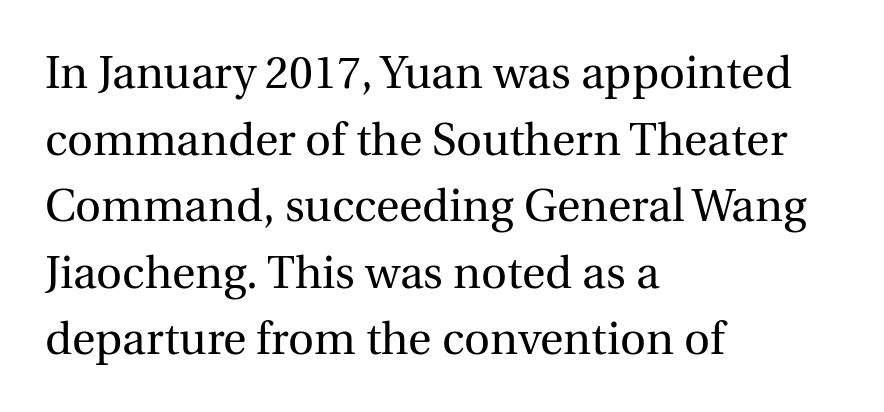
{"serif": "yes", "italic": "no", "bold": "no", "weight": "regular", "width": "normal", "x_height": "medium", "monospaced": "no", "underline": "no", "align": "left", "line_spacing": "normal", "line_spacing_ratio": 1.48, "letter_spacing": "normal", "letter_spacing_em": 0.0, "glyph_px": 45}
